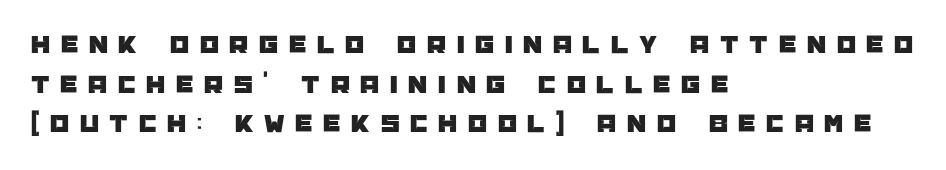
Q: Is the text italic (slanted)? A: No, it is upright.
Q: Is the text underlined? A: No.
Q: How is the paragraph aligned? A: Left-aligned.
Q: Is the spacing between letters normal or unusually wide? A: Unusually wide.
Q: Is the spacing between lines tight, normal or loose? A: Normal.
